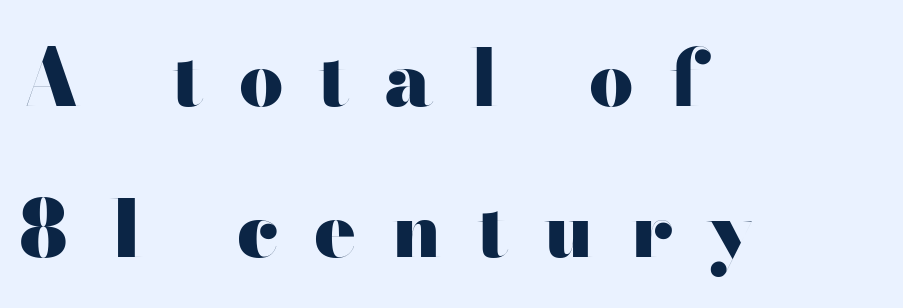
The image shows 78 px heavy, wide sans-serif type, upright; set left-aligned, loose line spacing (1.94x), unusually wide letter spacing (+0.45 em), not underlined; high stroke contrast and a small x-height.
